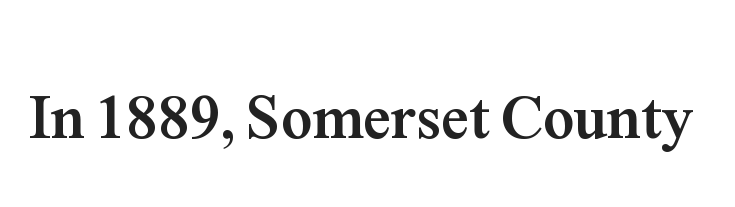
{"serif": "yes", "italic": "no", "bold": "yes", "weight": "semibold", "width": "normal", "stroke_contrast": "medium", "x_height": "medium", "monospaced": "no", "underline": "no", "letter_spacing": "normal", "letter_spacing_em": 0.0, "glyph_px": 62}
